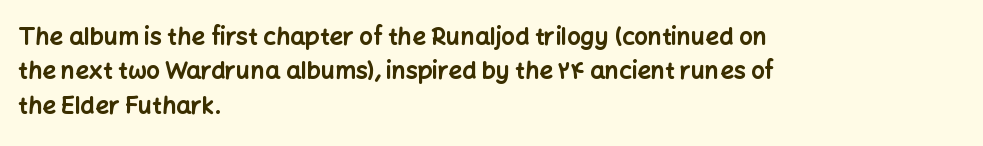
Q: Is the text bold? A: Yes.
Q: Is the text italic (slanted)? A: No, it is upright.
Q: Is the text underlined? A: No.
Q: How is the paragraph aligned? A: Left-aligned.
Q: Is the spacing between letters normal or unusually wide? A: Normal.
Q: Is the spacing between lines tight, normal or loose? A: Normal.
